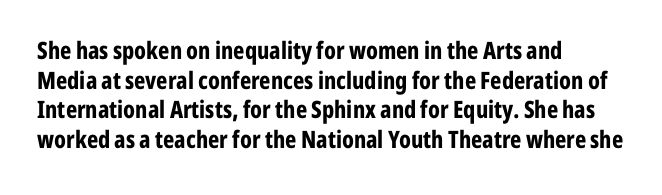
The image shows 24 px bold type, upright; set left-aligned, line spacing 1.23x, normal letter spacing, not underlined.
